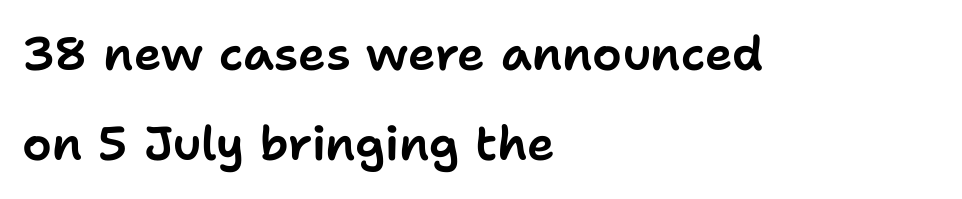
{"serif": "no", "italic": "no", "width": "normal", "stroke_contrast": "low", "x_height": "medium", "monospaced": "no", "underline": "no", "align": "left", "line_spacing": "loose", "line_spacing_ratio": 1.92, "letter_spacing": "normal", "letter_spacing_em": 0.0, "glyph_px": 47}
